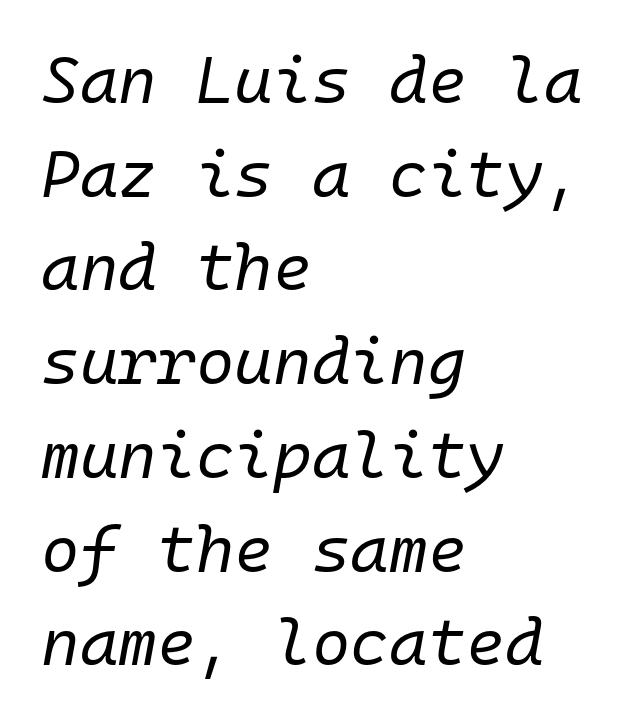
Q: Is the text bold? A: No.
Q: Is the text italic (slanted)? A: Yes, it leans right by about 10 degrees.
Q: Is the text underlined? A: No.
Q: How is the paragraph aligned? A: Left-aligned.
Q: Is the spacing between letters normal or unusually wide? A: Normal.
Q: Is the spacing between lines tight, normal or loose? A: Normal.
Q: Width (condensed, normal, or wide)? A: Normal.
Q: Stroke contrast? A: Low.
Q: x-height? A: Medium.
Q: Monospaced? A: Yes.
